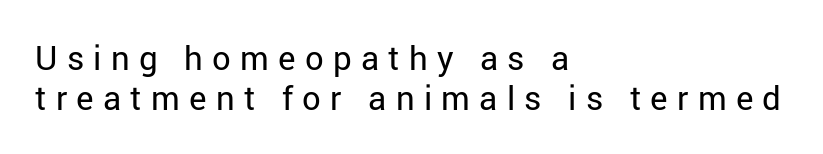
Plain, unruled lines of type. The tracking jumps out immediately: characters are airy and widely separated. Every stem runs plumb, perpendicular to the baseline. The face used here is proportionally spaced, like ordinary book or web type. Note: no serifs on the glyphs.
